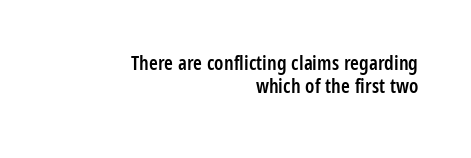
The image shows 20 px text type, upright; set right-aligned, line spacing 1.17x, normal letter spacing, not underlined.
